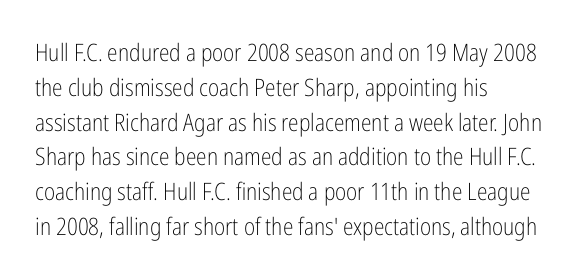
The image shows 24 px text type, upright; set left-aligned, normal line spacing (1.45x), normal letter spacing, not underlined.
